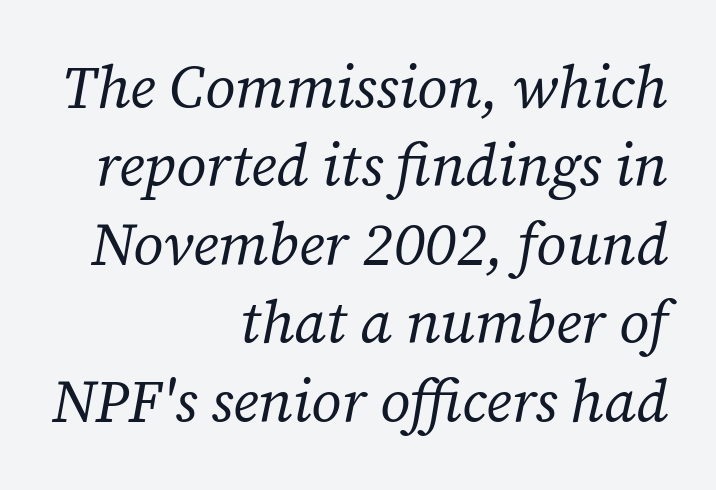
The image shows 59 px regular-weight serif type, italic (leaning right); set right-aligned, normal line spacing (1.33x), normal letter spacing, not underlined; low stroke contrast and a medium x-height.
